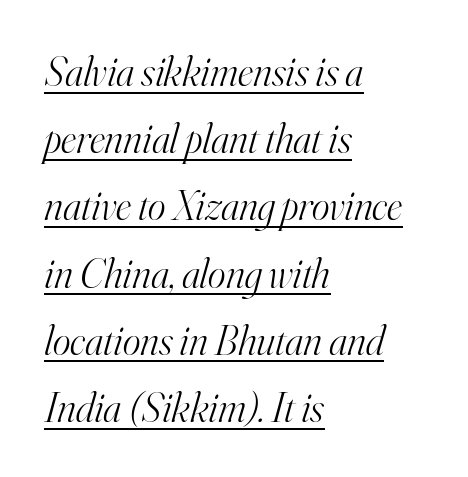
The image shows 42 px light serif type, italic (leaning right); set left-aligned, normal line spacing (1.6x), normal letter spacing, underlined; high stroke contrast and a small x-height.
